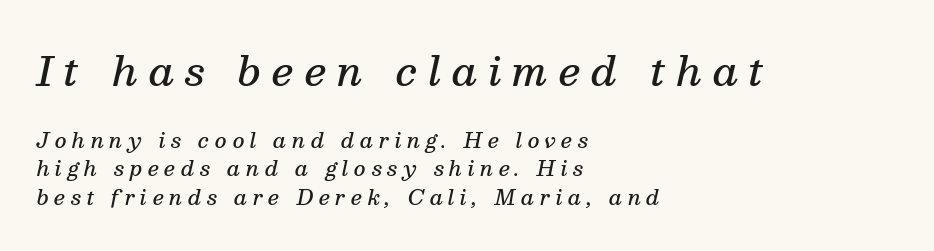
Q: Is the text bold? A: Semi-bold.
Q: Is the text italic (slanted)? A: Yes, it leans right by about 13 degrees.
Q: Is the typeface a serif or a sans-serif typeface? A: Serif.
Q: Is the text underlined? A: No.
Q: How is the paragraph aligned? A: Left-aligned.
Q: Is the spacing between letters normal or unusually wide? A: Unusually wide.
Q: Is the spacing between lines tight, normal or loose? A: Normal.
Q: Which block of text is set in a larger size, the first (top) or the second (bottom)? A: The first (top) one.
Q: Width (condensed, normal, or wide)? A: Normal.
Q: Stroke contrast? A: Medium.
Q: x-height? A: Medium.
Q: Monospaced? A: No.
